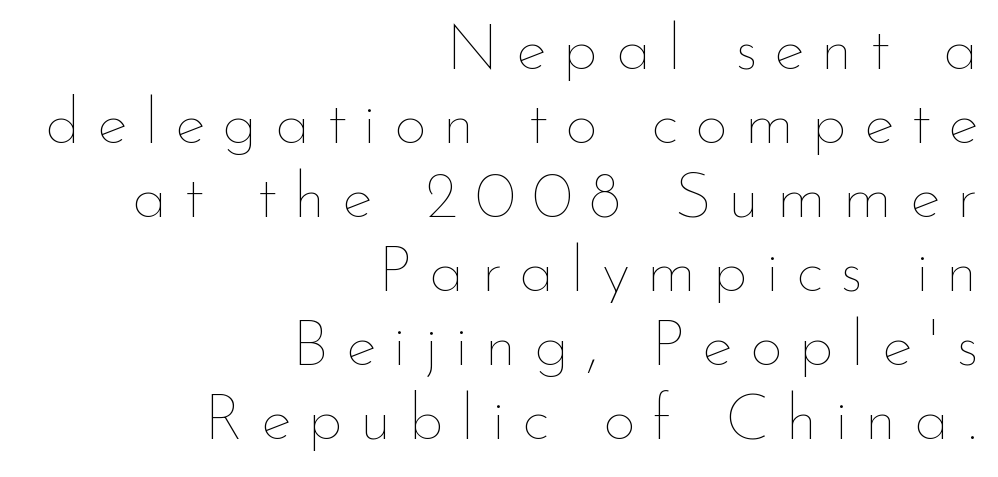
Q: Is the text bold? A: No.
Q: Is the text italic (slanted)? A: No, it is upright.
Q: Is the text underlined? A: No.
Q: How is the paragraph aligned? A: Right-aligned.
Q: Is the spacing between letters normal or unusually wide? A: Unusually wide.
Q: Is the spacing between lines tight, normal or loose? A: Tight.
Q: Width (condensed, normal, or wide)? A: Normal.
Q: Stroke contrast? A: Low.
Q: x-height? A: Small.
Q: Monospaced? A: No.
